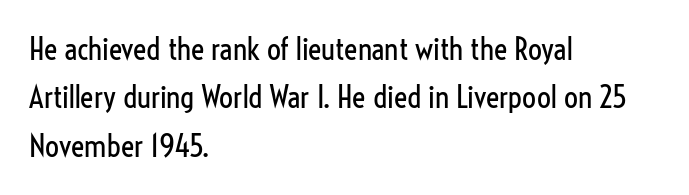
Q: Is the text bold? A: No.
Q: Is the text italic (slanted)? A: No, it is upright.
Q: Is the typeface a serif or a sans-serif typeface? A: Sans-serif.
Q: Is the text underlined? A: No.
Q: How is the paragraph aligned? A: Left-aligned.
Q: Is the spacing between letters normal or unusually wide? A: Normal.
Q: Is the spacing between lines tight, normal or loose? A: Normal.
Q: Width (condensed, normal, or wide)? A: Condensed.
Q: Stroke contrast? A: Low.
Q: x-height? A: Medium.
Q: Monospaced? A: No.
